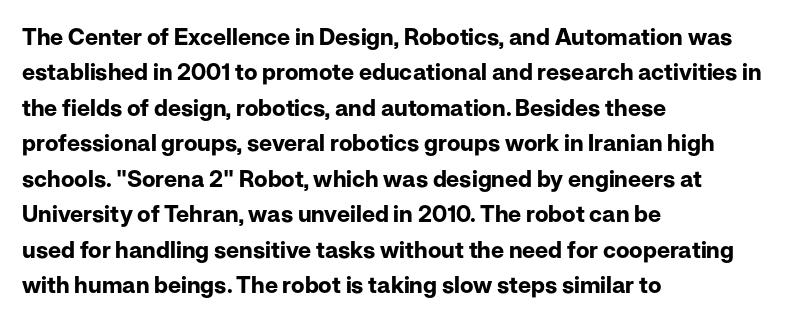
{"italic": "no", "bold": "yes", "underline": "no", "align": "left", "line_spacing": "normal", "line_spacing_ratio": 1.54, "letter_spacing": "normal", "letter_spacing_em": 0.0, "glyph_px": 23}
